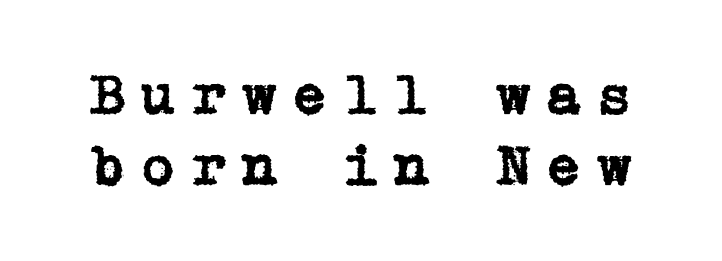
What kind of face is this? One with serifs. Substantial extra tracking has been applied to these lines. Anything drawn beneath the words? Only blank space. It's the straight-up-and-down kind of type.
